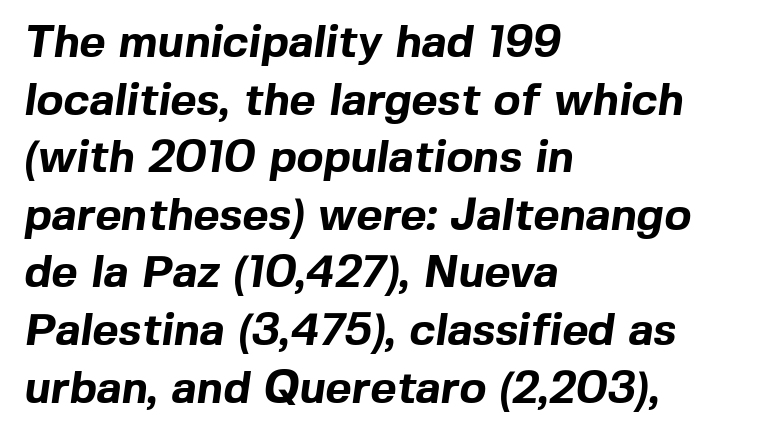
The image shows 45 px bold sans-serif type; set left-aligned, normal line spacing (1.28x), normal letter spacing, not underlined; a medium x-height.
